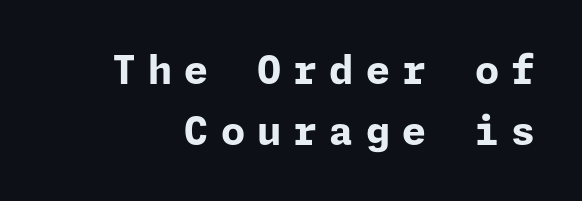
{"serif": "no", "italic": "no", "bold": "yes", "weight": "bold", "width": "normal", "stroke_contrast": "low", "x_height": "medium", "underline": "no", "line_spacing": "normal", "line_spacing_ratio": 1.57, "letter_spacing": "wide", "letter_spacing_em": 0.31, "glyph_px": 39}
